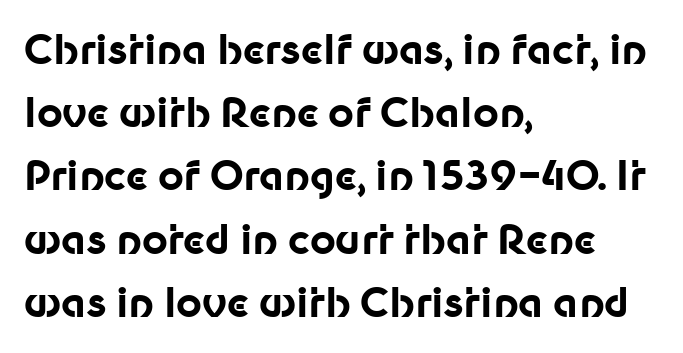
The image shows 40 px bold sans-serif type, upright; set left-aligned, normal line spacing (1.58x), normal letter spacing, not underlined; low stroke contrast and a medium x-height.
